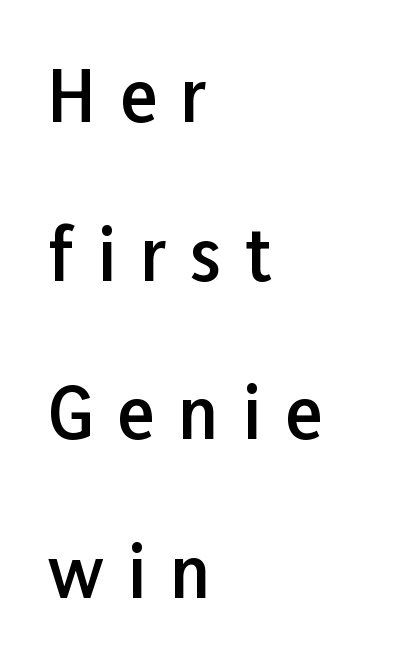
The image shows 69 px semibold sans-serif type, upright; set left-aligned, loose line spacing (2.3x), unusually wide letter spacing (+0.35 em), not underlined; low stroke contrast and a medium x-height.
